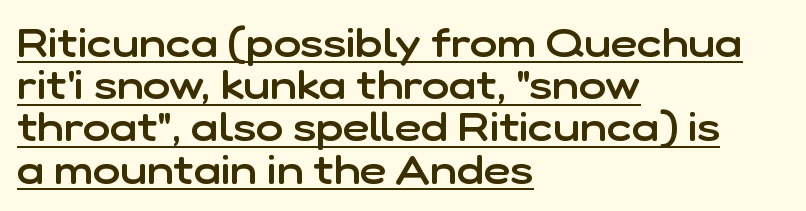
Characters remain perfectly vertical along every line. Do the characters align in a grid? No, the font is proportional. Observe the ordinary spacing: letters are neighbours, not strangers. Typesetter's note: demi weight, one step under bold. Every row of glyphs begins at an identical x-position on the left.
